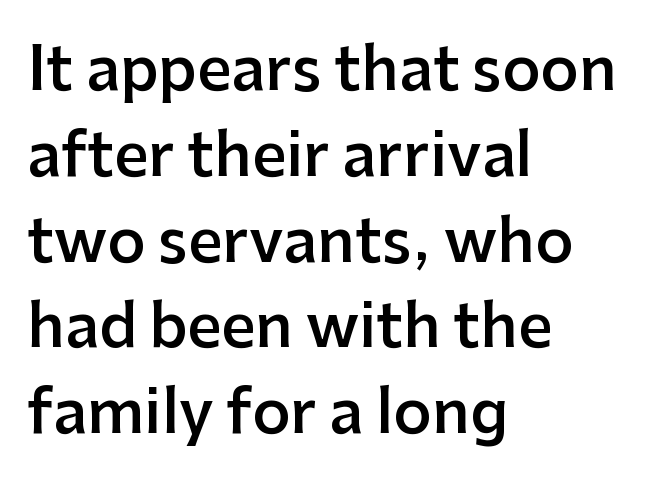
Underline: absent. The rag falls on the right side of this text block. Type style note: lacks serifs. Short note: letters normally spaced. Students, observe: this is what conventionally led text looks like. A bit beefed up — I'd call it semibold rather than bold.
